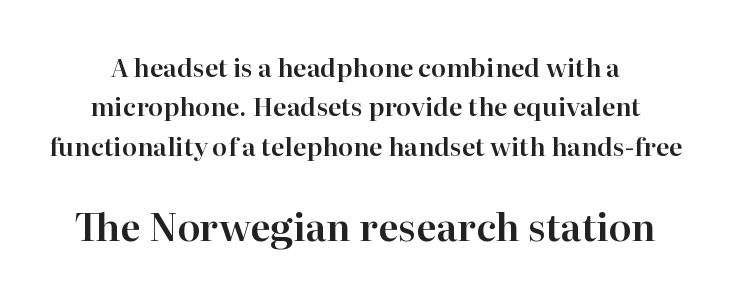
This rendering leaves character spacing at its baseline value. In terms of letterform style, serifs are clearly present. Line spacing here is normal. The area under the type is left untouched.
